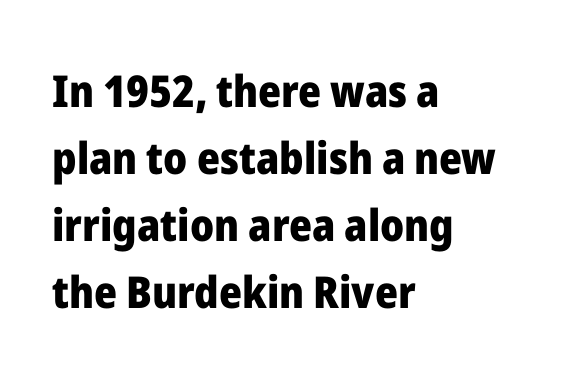
Q: Is the text bold? A: Yes.
Q: Is the text italic (slanted)? A: No, it is upright.
Q: Is the typeface a serif or a sans-serif typeface? A: Sans-serif.
Q: Is the text underlined? A: No.
Q: How is the paragraph aligned? A: Left-aligned.
Q: Is the spacing between letters normal or unusually wide? A: Normal.
Q: Is the spacing between lines tight, normal or loose? A: Normal.
Q: Width (condensed, normal, or wide)? A: Normal.
Q: Stroke contrast? A: Low.
Q: x-height? A: Medium.
Q: Monospaced? A: No.
